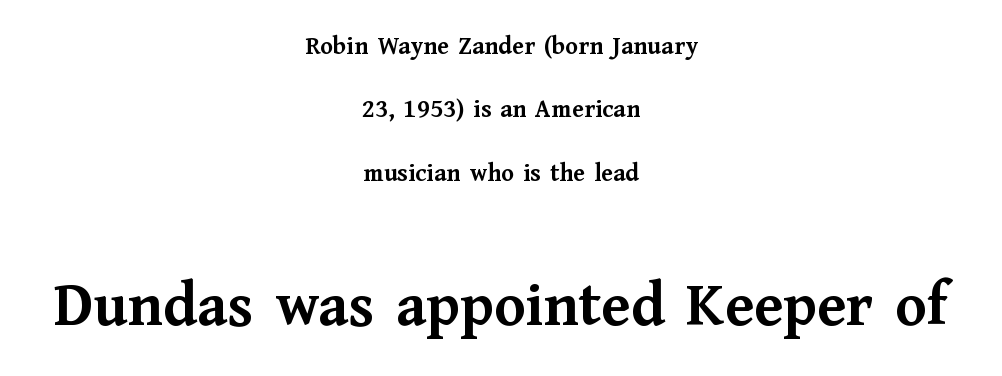
Q: Is the text bold? A: Yes.
Q: Is the text italic (slanted)? A: No, it is upright.
Q: Is the typeface a serif or a sans-serif typeface? A: Serif.
Q: Is the text underlined? A: No.
Q: How is the paragraph aligned? A: Centered.
Q: Is the spacing between letters normal or unusually wide? A: Normal.
Q: Is the spacing between lines tight, normal or loose? A: Loose.
Q: Which block of text is set in a larger size, the first (top) or the second (bottom)? A: The second (bottom) one.
Q: Width (condensed, normal, or wide)? A: Normal.
Q: Stroke contrast? A: Medium.
Q: x-height? A: Medium.
Q: Monospaced? A: No.
